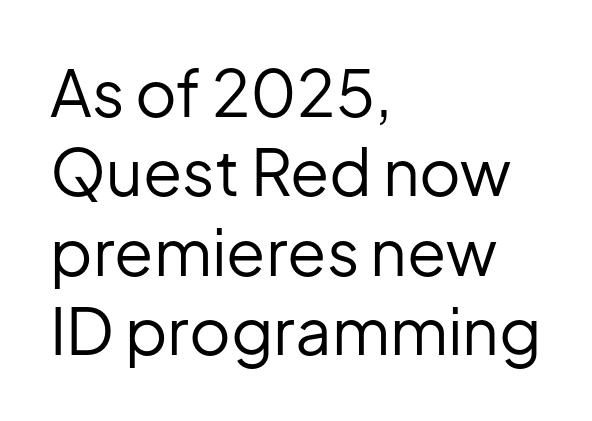
Stroke terminals: plain, sans-serif. Clear beneath every line of the passage. The letters stand upright; this is a roman face. Look at the tracking — it's just the regular setting, nothing added.
